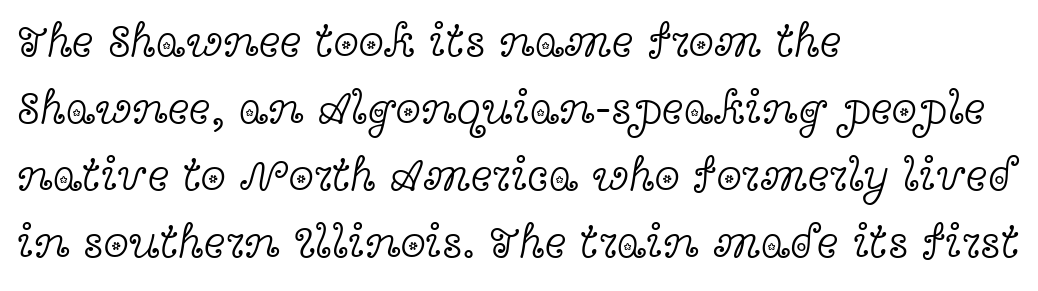
The image shows 46 px light, wide serif type; set left-aligned, normal line spacing (1.46x), normal letter spacing, not underlined; a medium x-height.
